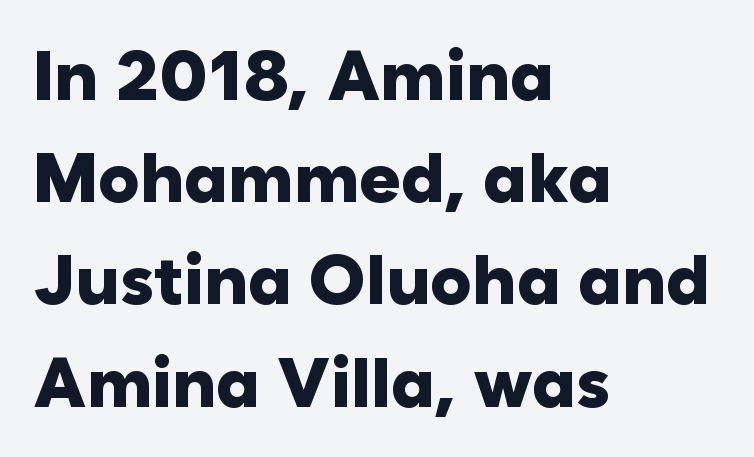
The image shows 70 px heavy sans-serif type, upright; set left-aligned, normal line spacing (1.46x), normal letter spacing, not underlined; low stroke contrast and a medium x-height.
